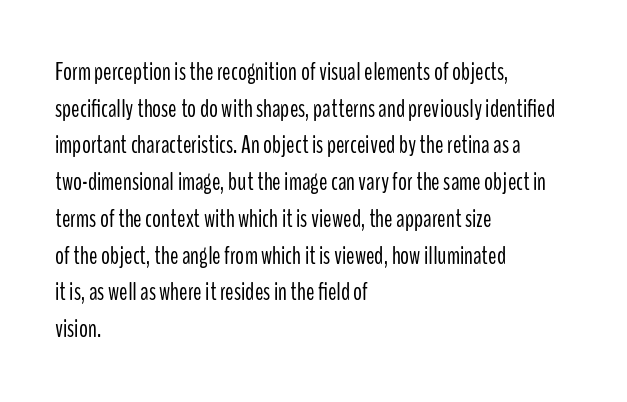
Q: Is the text bold? A: No.
Q: Is the text italic (slanted)? A: No, it is upright.
Q: Is the text underlined? A: No.
Q: How is the paragraph aligned? A: Left-aligned.
Q: Is the spacing between letters normal or unusually wide? A: Normal.
Q: Is the spacing between lines tight, normal or loose? A: Normal.
